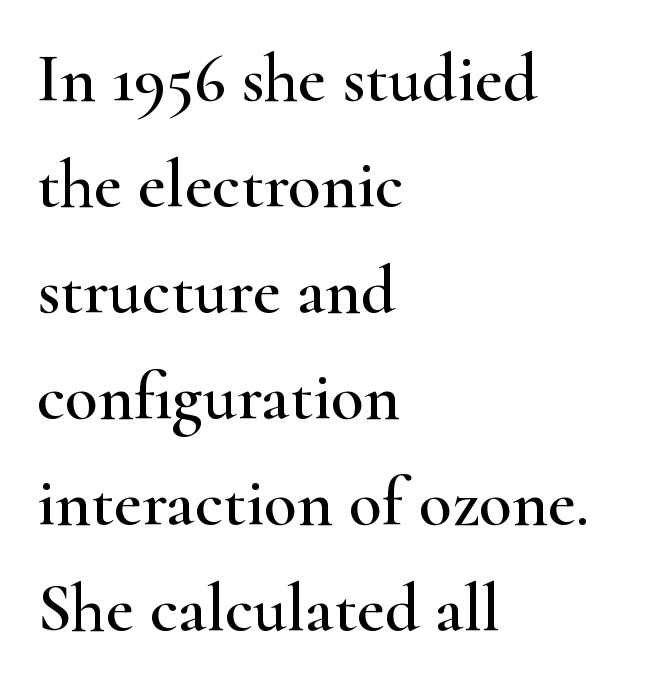
The image shows 68 px wide serif type, upright; set left-aligned, normal line spacing (1.56x), normal letter spacing, not underlined; high stroke contrast and a small x-height.
